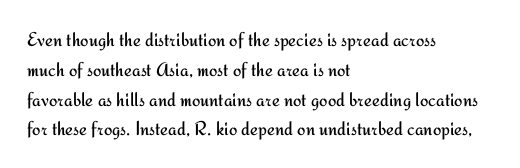
{"italic": "no", "bold": "no", "underline": "no", "align": "left", "line_spacing": "normal", "line_spacing_ratio": 1.49, "letter_spacing": "normal", "letter_spacing_em": 0.0, "glyph_px": 20}
